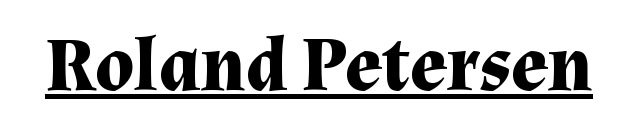
The image shows 76 px bold serif type, upright; set normal letter spacing, underlined; medium stroke contrast and a medium x-height.
